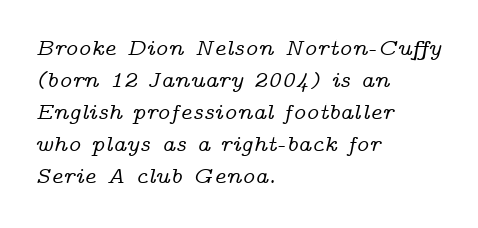
Q: Is the text italic (slanted)? A: Yes, it leans right by about 14 degrees.
Q: Is the text underlined? A: No.
Q: How is the paragraph aligned? A: Left-aligned.
Q: Is the spacing between letters normal or unusually wide? A: Normal.
Q: Is the spacing between lines tight, normal or loose? A: Normal.
